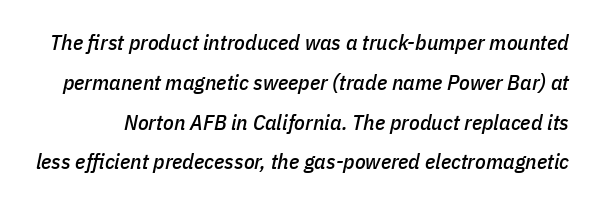
Q: Is the text italic (slanted)? A: Yes, it leans right by about 11 degrees.
Q: Is the text underlined? A: No.
Q: Is the spacing between letters normal or unusually wide? A: Normal.
